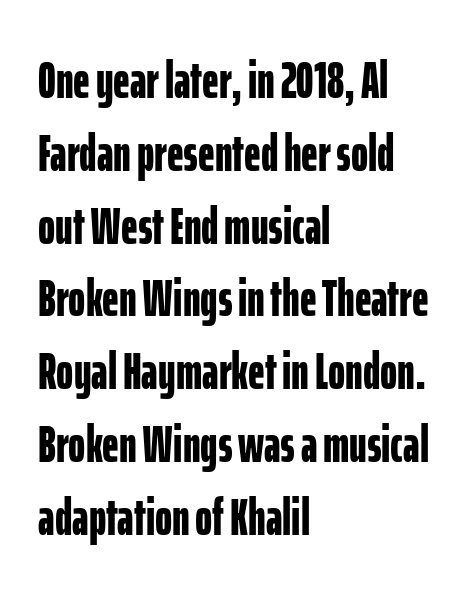
Q: Is the text bold? A: Yes.
Q: Is the text italic (slanted)? A: No, it is upright.
Q: Is the typeface a serif or a sans-serif typeface? A: Sans-serif.
Q: Is the text underlined? A: No.
Q: How is the paragraph aligned? A: Left-aligned.
Q: Is the spacing between letters normal or unusually wide? A: Normal.
Q: Is the spacing between lines tight, normal or loose? A: Normal.
Q: Width (condensed, normal, or wide)? A: Condensed.
Q: Stroke contrast? A: Low.
Q: x-height? A: Medium.
Q: Monospaced? A: No.
